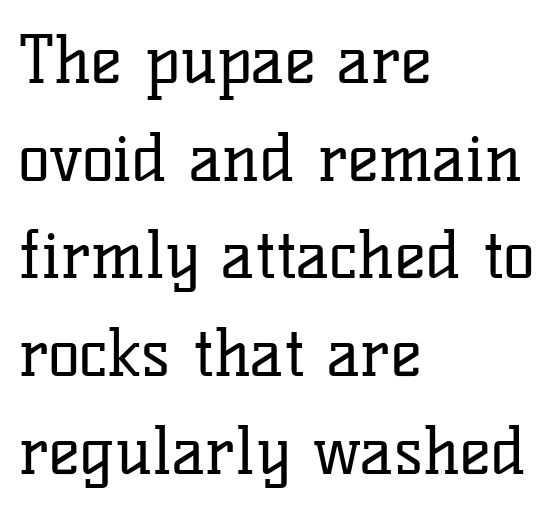
{"serif": "yes", "italic": "no", "bold": "no", "weight": "regular", "width": "normal", "stroke_contrast": "low", "x_height": "medium", "monospaced": "no", "underline": "no", "align": "left", "line_spacing": "normal", "line_spacing_ratio": 1.48, "letter_spacing": "normal", "letter_spacing_em": 0.0, "glyph_px": 66}
